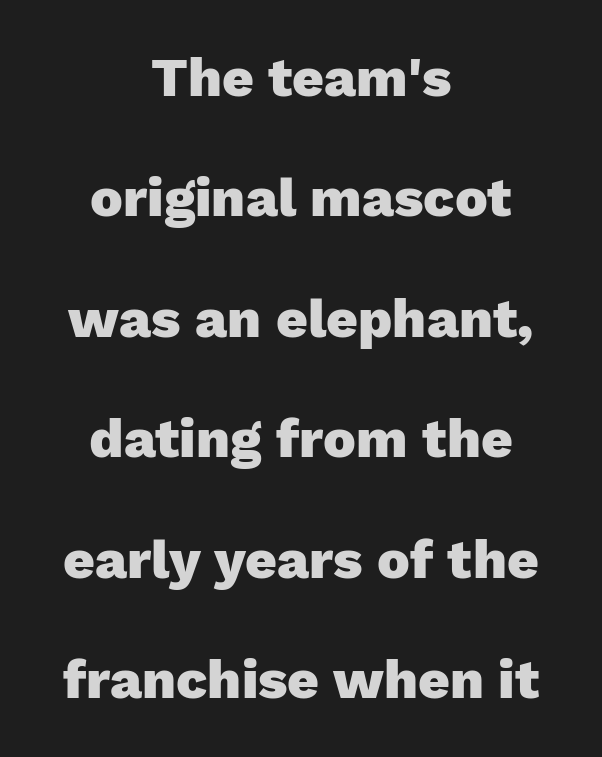
Grotesque or geometric, the face here clearly has no serifs. Observe the ordinary spacing: letters are neighbours, not strangers. Character widths vary here, with narrow letters taking less room than wide ones. Tall strokes in this sample are plumb rather than angled. Compared with a flush-left layout, this one balances lines on the center instead. Weight: bold.
